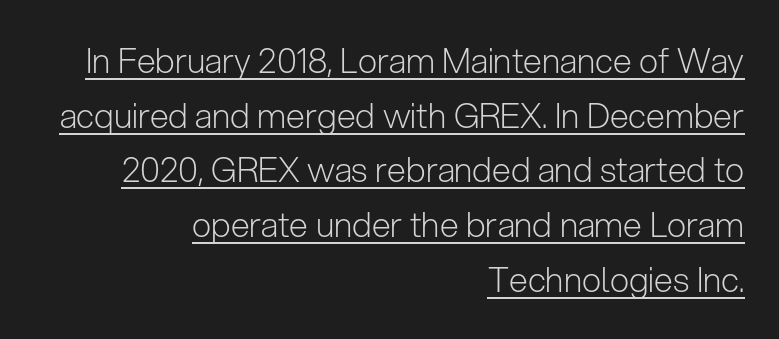
Is the block centered? No — it sits flush against the right margin. A typesetter would call this proportional, since set widths differ per character. If you measured baseline to baseline, you'd find a middling distance. Posture: straight, roman, zero tilt. The words here are underlined.
